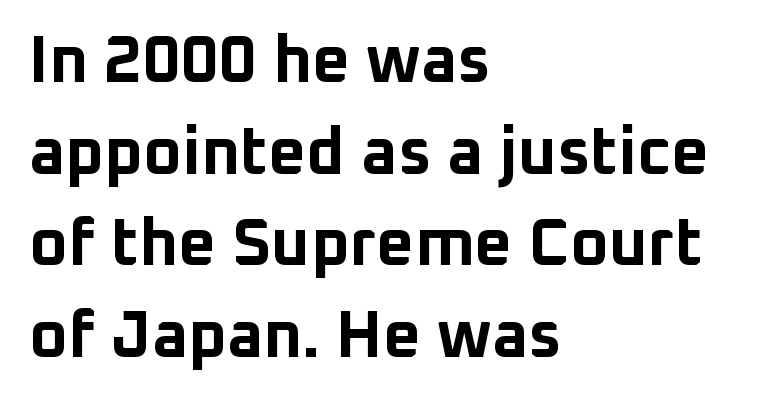
Here the designer chose a conventional face with non-uniform glyph widths. Do the letters lean? They stand straight. Lines of text with bare space underneath. The lines in this sample share a left origin and differ only in where they stop. Baseline-to-baseline distance is the conventional proportion of letter height. The strokes are fattened all the way to bold.
